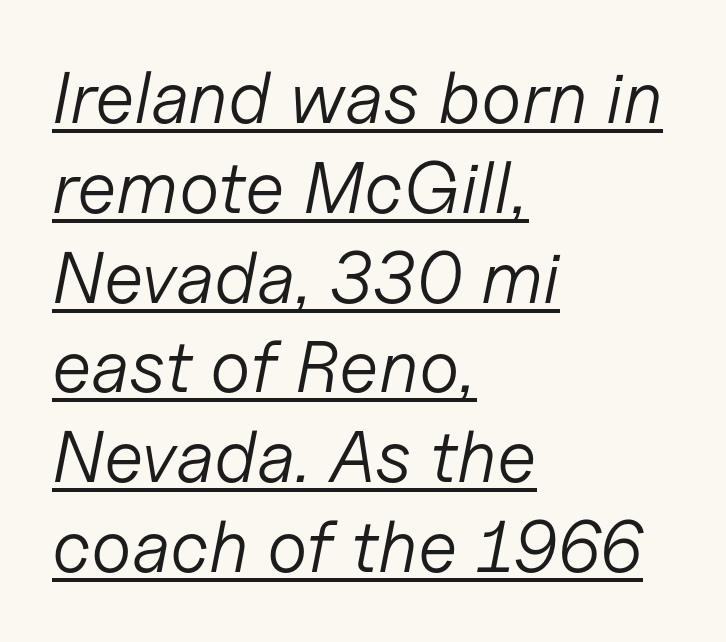
The face looks like a standard text weight, possibly lighter. Check the space under the baseline: a stroke is drawn there. Glyph-to-glyph distance matches everyday printed text. The text block is weighted toward the left margin, trailing off unevenly rightward.
